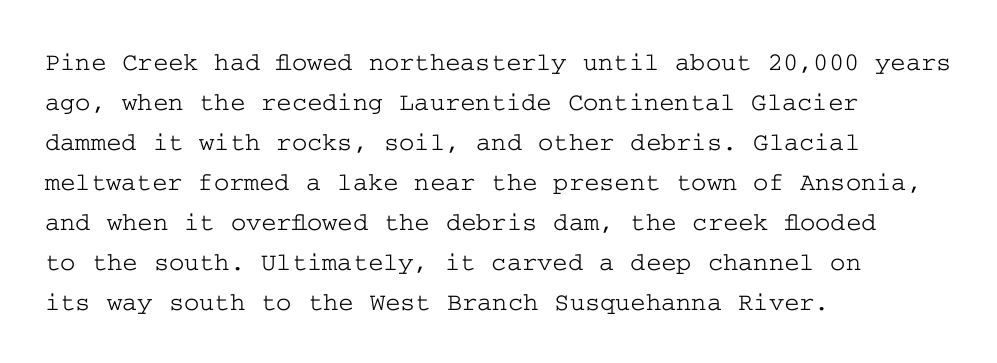
Q: Is the text italic (slanted)? A: No, it is upright.
Q: Is the text underlined? A: No.
Q: How is the paragraph aligned? A: Left-aligned.
Q: Is the spacing between letters normal or unusually wide? A: Normal.
Q: Is the spacing between lines tight, normal or loose? A: Normal.
